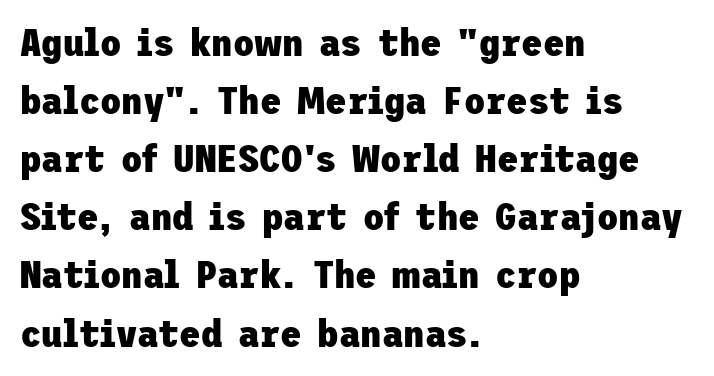
The image shows 39 px heavy sans-serif type, upright; set left-aligned, normal line spacing (1.49x), normal letter spacing, not underlined; low stroke contrast and a medium x-height.
